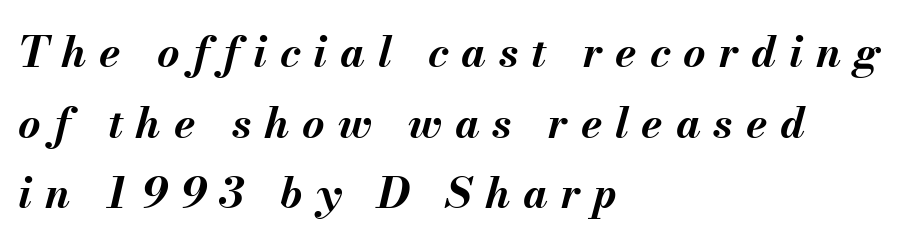
Think of a printed novel: that variable character pitch is what you see here. The line-height multiplier appears to be the usual default. The glyphs look as if they've been sheared to an angle. The face used here has the dense, thick strokes of a bold.
